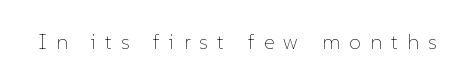
Type without underlining. Vertical strokes here are truly vertical. Stroke mass is kept to a normal reading level or below. The line texture is sparse and dotted thanks to wide tracking.
